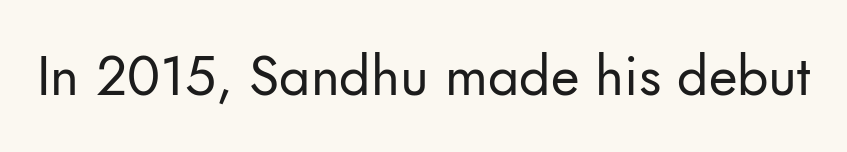
Q: Is the text bold? A: No.
Q: Is the text italic (slanted)? A: No, it is upright.
Q: Is the typeface a serif or a sans-serif typeface? A: Sans-serif.
Q: Is the text underlined? A: No.
Q: Is the spacing between letters normal or unusually wide? A: Normal.
Q: Width (condensed, normal, or wide)? A: Normal.
Q: Stroke contrast? A: Low.
Q: x-height? A: Small.
Q: Monospaced? A: No.
